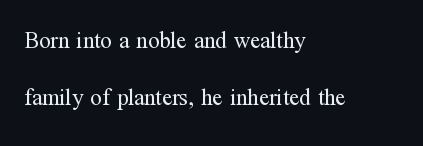
Q: Is the text bold? A: No.
Q: Is the text italic (slanted)? A: No, it is upright.
Q: Is the text underlined? A: No.
Q: How is the paragraph aligned? A: Left-aligned.
Q: Is the spacing between letters normal or unusually wide? A: Normal.
Q: Is the spacing between lines tight, normal or loose? A: Loose.
